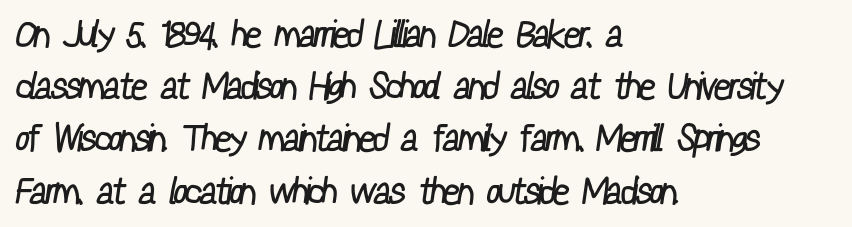
The image shows 37 px regular-weight, condensed sans-serif type; set left-aligned, normal line spacing (1.41x), normal letter spacing, not underlined; low stroke contrast and a medium x-height.
